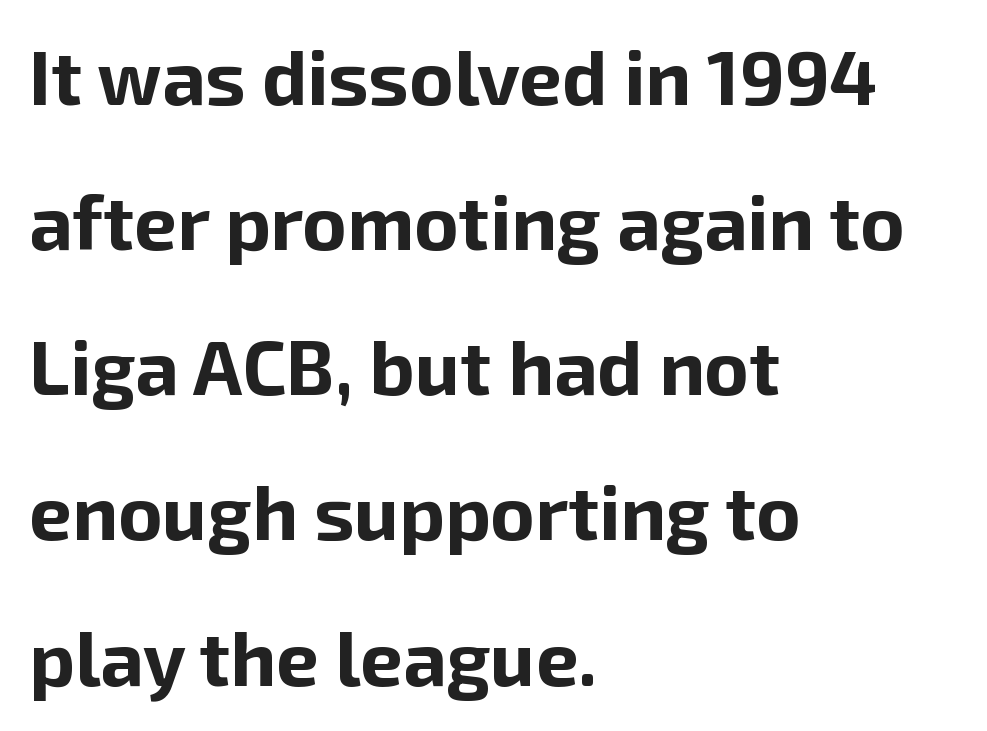
The image shows 76 px bold sans-serif type, upright; set left-aligned, loose line spacing (1.91x), normal letter spacing, not underlined; low stroke contrast and a medium x-height.
